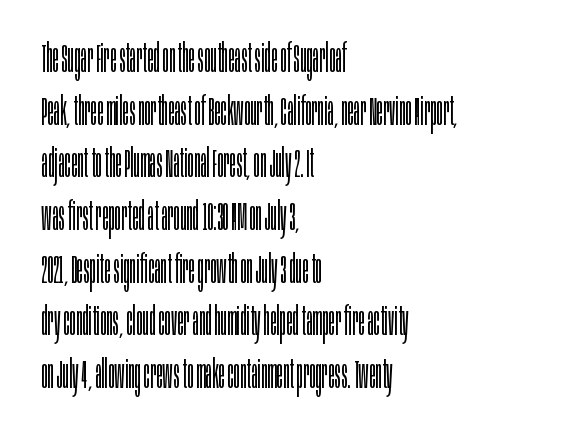
Alignment: flush left. This sample has the flowing, uneven cadence of proportional lettering. The string is rendered with underlining switched off. The axis of the letterforms is exactly vertical. This sample keeps an unexceptional amount of space between lines. Each word holds together tightly as a unit, with standard inter-letter gaps.
